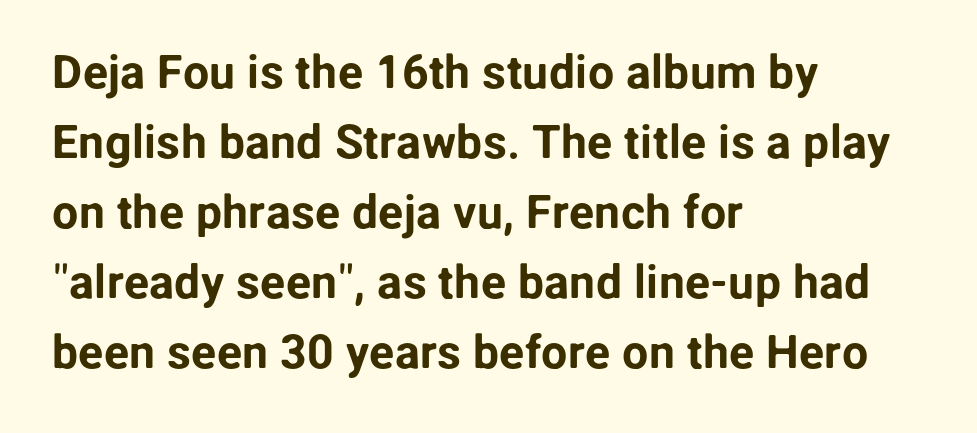
Q: Is the text italic (slanted)? A: No, it is upright.
Q: Is the typeface a serif or a sans-serif typeface? A: Sans-serif.
Q: Is the text underlined? A: No.
Q: How is the paragraph aligned? A: Left-aligned.
Q: Is the spacing between letters normal or unusually wide? A: Normal.
Q: Is the spacing between lines tight, normal or loose? A: Normal.
Q: Width (condensed, normal, or wide)? A: Normal.
Q: Stroke contrast? A: Low.
Q: x-height? A: Medium.
Q: Monospaced? A: No.
